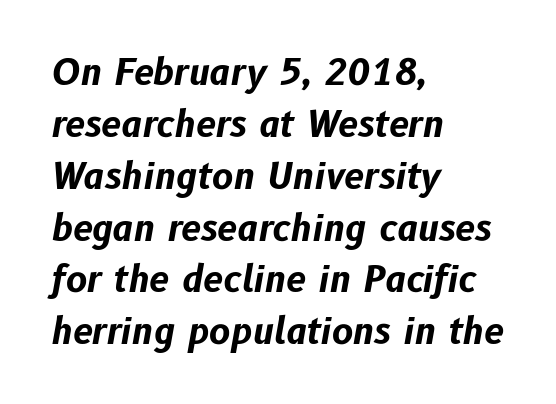
{"italic": "yes", "lean": "right", "slant_degrees": 10, "bold": "yes", "weight": "bold", "width": "normal", "stroke_contrast": "low", "x_height": "medium", "monospaced": "no", "underline": "no", "align": "left", "line_spacing": "normal", "line_spacing_ratio": 1.44, "letter_spacing": "normal", "letter_spacing_em": 0.0, "glyph_px": 36}
